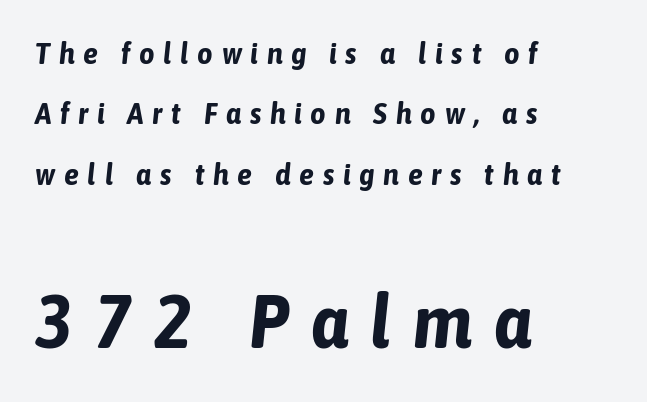
{"italic": "yes", "lean": "right", "slant_degrees": 6, "bold": "yes", "weight": "bold", "width": "condensed", "stroke_contrast": "low", "x_height": "medium", "monospaced": "no", "underline": "no", "align": "left", "line_spacing": "loose", "line_spacing_ratio": 2.01, "letter_spacing": "wide", "letter_spacing_em": 0.29, "larger_block": "second", "size_ratio": 2.5, "glyph_px": 75}
